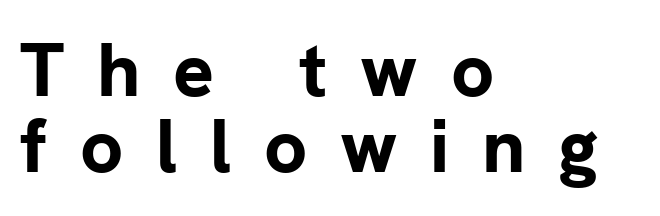
{"serif": "no", "italic": "no", "bold": "yes", "weight": "bold", "width": "normal", "stroke_contrast": "low", "x_height": "medium", "monospaced": "no", "underline": "no", "align": "left", "line_spacing": "tight", "line_spacing_ratio": 1.0, "letter_spacing": "wide", "letter_spacing_em": 0.43, "glyph_px": 76}
